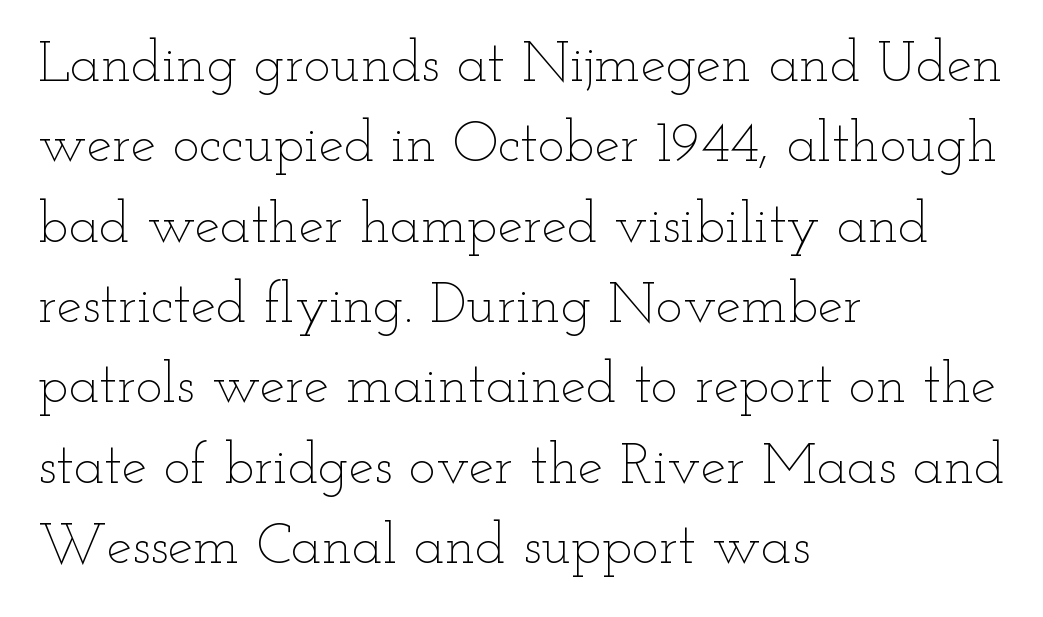
{"italic": "no", "bold": "no", "weight": "thin", "width": "wide", "stroke_contrast": "low", "x_height": "small", "monospaced": "no", "underline": "no", "align": "left", "line_spacing": "normal", "line_spacing_ratio": 1.41, "letter_spacing": "normal", "letter_spacing_em": 0.0, "glyph_px": 57}
